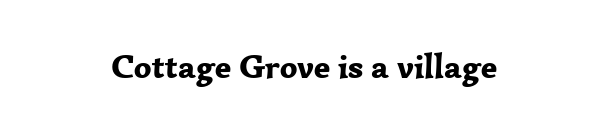
The image shows 34 px bold serif type, upright; set centered, normal letter spacing, not underlined; low stroke contrast and a medium x-height.
